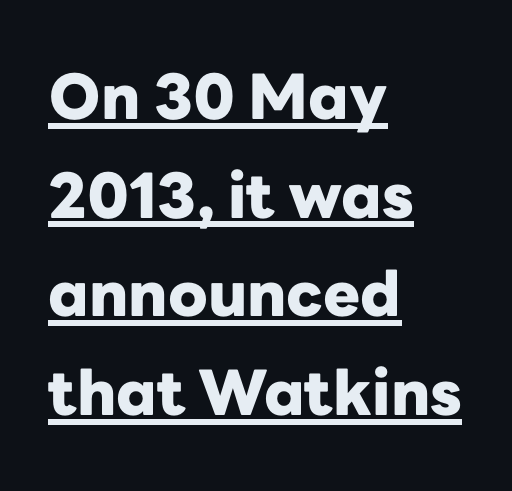
{"serif": "no", "italic": "no", "bold": "yes", "weight": "heavy", "width": "normal", "stroke_contrast": "low", "x_height": "medium", "monospaced": "no", "underline": "yes", "align": "left", "line_spacing": "normal", "line_spacing_ratio": 1.59, "letter_spacing": "normal", "letter_spacing_em": 0.0, "glyph_px": 62}
